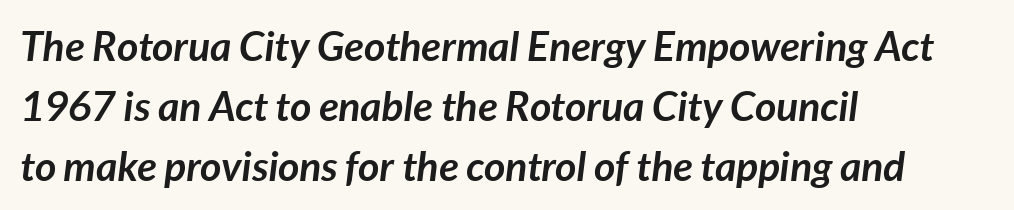
{"italic": "yes", "lean": "right", "slant_degrees": 7, "bold": "yes", "weight": "semibold", "width": "normal", "stroke_contrast": "low", "x_height": "medium", "monospaced": "no", "underline": "no", "align": "left", "line_spacing": "normal", "line_spacing_ratio": 1.46, "letter_spacing": "normal", "letter_spacing_em": 0.0, "glyph_px": 41}
